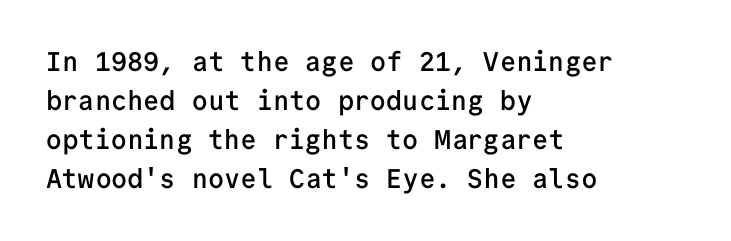
Q: Is the text bold? A: Semi-bold.
Q: Is the text italic (slanted)? A: No, it is upright.
Q: Is the text underlined? A: No.
Q: How is the paragraph aligned? A: Left-aligned.
Q: Is the spacing between letters normal or unusually wide? A: Normal.
Q: Is the spacing between lines tight, normal or loose? A: Normal.
